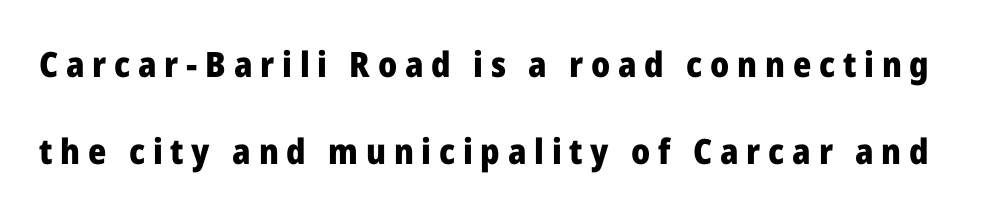
The image shows 35 px heavy sans-serif type, upright; set loose line spacing (2.49x), unusually wide letter spacing (+0.22 em), not underlined; low stroke contrast and a medium x-height.
